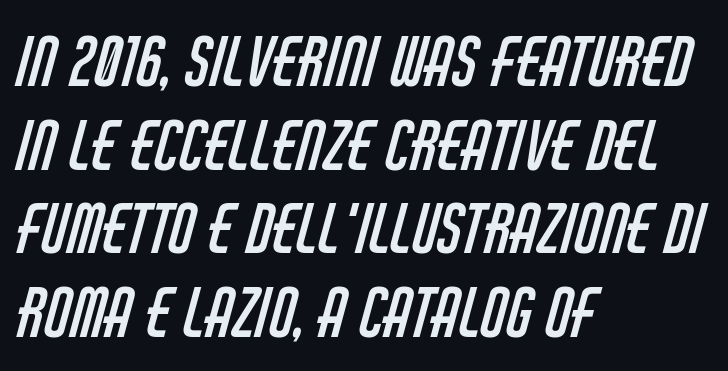
{"serif": "no", "bold": "no", "weight": "regular", "width": "condensed", "stroke_contrast": "low", "x_height": "large", "monospaced": "no", "underline": "no", "align": "left", "line_spacing": "normal", "line_spacing_ratio": 1.25, "letter_spacing": "normal", "letter_spacing_em": 0.0, "glyph_px": 67}
